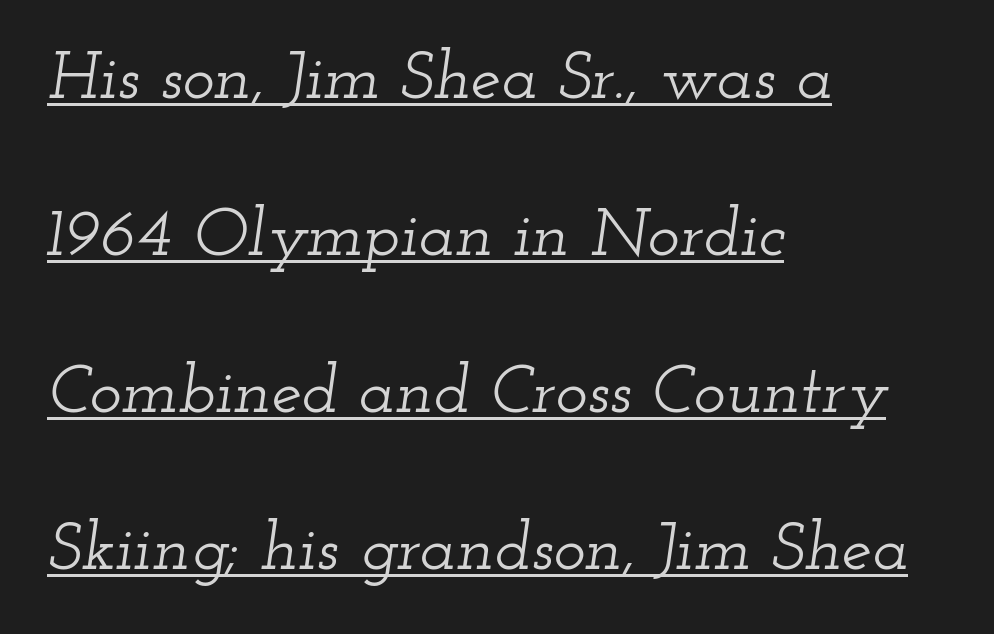
The image shows 68 px wide serif type, italic (leaning right); set left-aligned, loose line spacing (2.31x), normal letter spacing, underlined; low stroke contrast and a small x-height.
